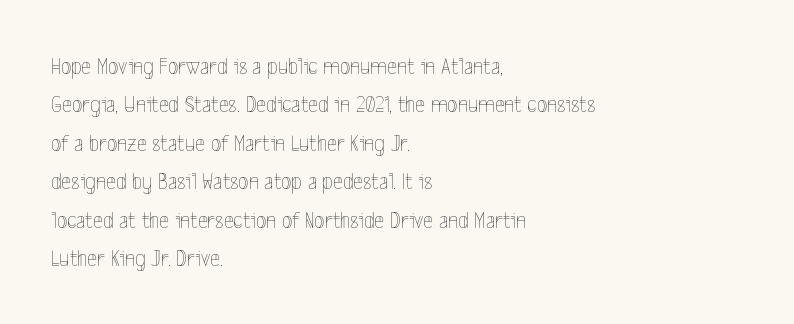
{"italic": "no", "bold": "no", "underline": "no", "align": "left", "line_spacing": "normal", "line_spacing_ratio": 1.6, "letter_spacing": "normal", "letter_spacing_em": 0.0, "glyph_px": 24}
